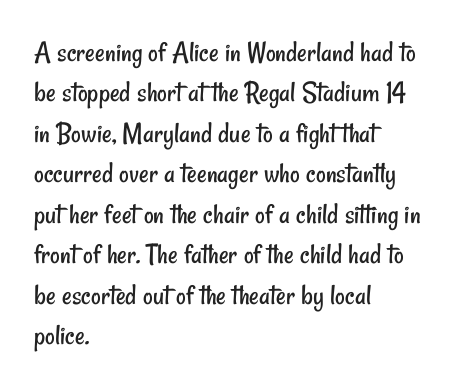
Q: Is the text bold? A: No.
Q: Is the typeface a serif or a sans-serif typeface? A: Sans-serif.
Q: Is the text underlined? A: No.
Q: How is the paragraph aligned? A: Left-aligned.
Q: Is the spacing between letters normal or unusually wide? A: Normal.
Q: Is the spacing between lines tight, normal or loose? A: Normal.
Q: Width (condensed, normal, or wide)? A: Condensed.
Q: Stroke contrast? A: Low.
Q: x-height? A: Small.
Q: Monospaced? A: No.
